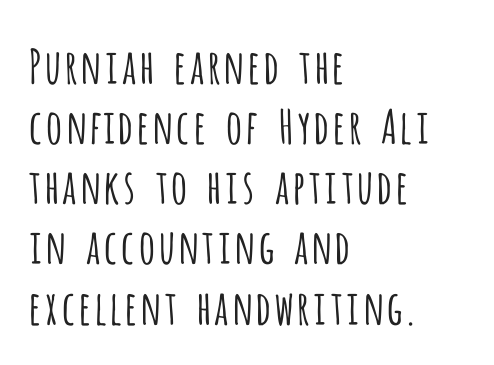
{"serif": "no", "italic": "no", "bold": "no", "weight": "light", "width": "condensed", "stroke_contrast": "low", "x_height": "large", "monospaced": "no", "underline": "no", "align": "left", "line_spacing": "normal", "line_spacing_ratio": 1.28, "letter_spacing": "normal", "letter_spacing_em": 0.0, "glyph_px": 47}
